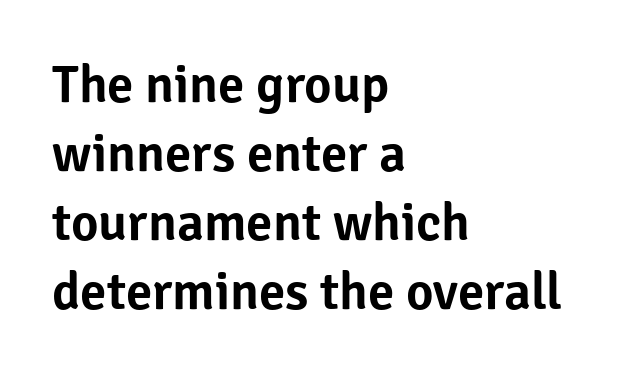
Q: Is the text italic (slanted)? A: No, it is upright.
Q: Is the typeface a serif or a sans-serif typeface? A: Sans-serif.
Q: Is the text underlined? A: No.
Q: How is the paragraph aligned? A: Left-aligned.
Q: Is the spacing between letters normal or unusually wide? A: Normal.
Q: Is the spacing between lines tight, normal or loose? A: Normal.
Q: Width (condensed, normal, or wide)? A: Normal.
Q: Stroke contrast? A: Low.
Q: x-height? A: Medium.
Q: Monospaced? A: No.
